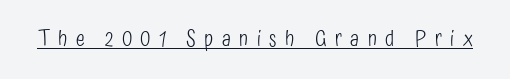
The image shows 21 px text type, upright; set unusually wide letter spacing (+0.4 em), underlined.
